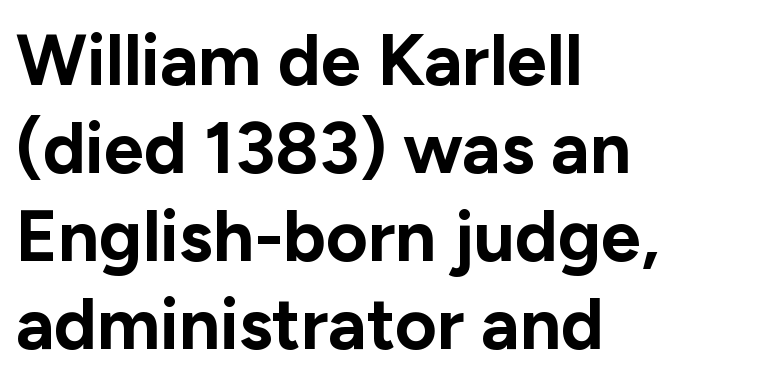
The image shows 72 px bold sans-serif type, upright; set left-aligned, line spacing 1.22x, normal letter spacing, not underlined; low stroke contrast and a medium x-height.
